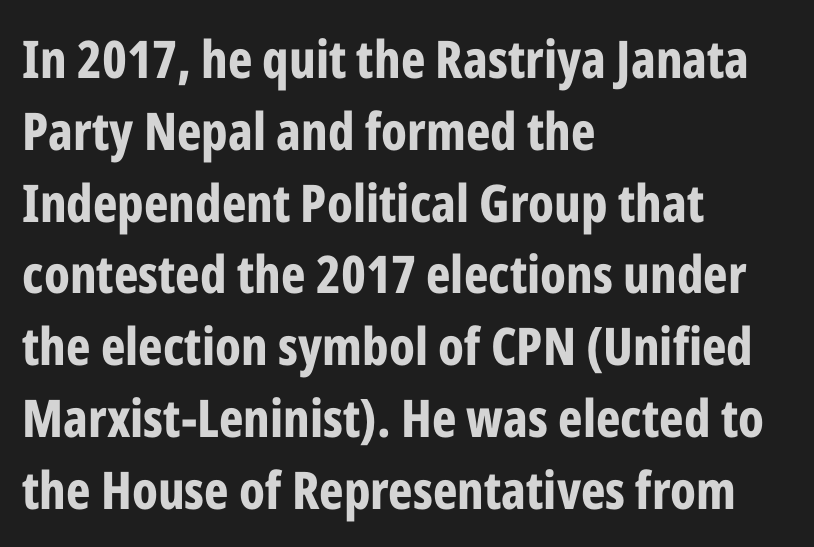
Nobody touched the tracking dial on this one. Unmarked baselines from the first word to the last. A typesetter would call this leading conventional body-copy spacing. The passage shown is typed in a proportional face where columns would drift. The letters stand upright; this is a roman face. Notice how the passage keeps a crisp vertical edge on the left only.
